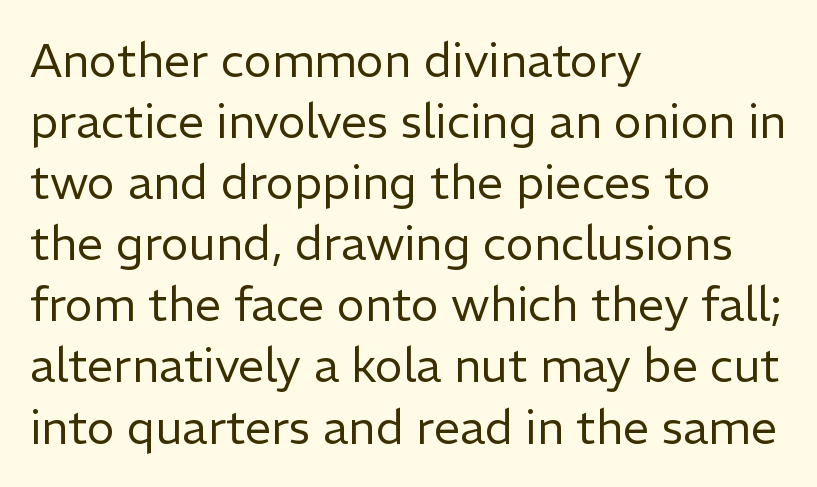
Q: Is the text bold? A: No.
Q: Is the text italic (slanted)? A: No, it is upright.
Q: Is the typeface a serif or a sans-serif typeface? A: Sans-serif.
Q: Is the text underlined? A: No.
Q: How is the paragraph aligned? A: Left-aligned.
Q: Is the spacing between letters normal or unusually wide? A: Normal.
Q: Is the spacing between lines tight, normal or loose? A: Normal.
Q: Width (condensed, normal, or wide)? A: Normal.
Q: Stroke contrast? A: Low.
Q: x-height? A: Medium.
Q: Monospaced? A: No.
